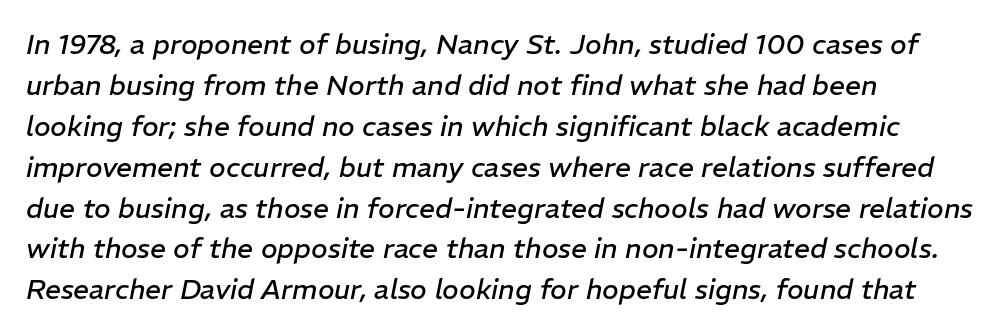
Tall strokes in this sample are angled rather than plumb. Spacing verdict: proportional, widths tailored to each character. The face looks like a standard text weight, possibly lighter. Short and long lines alike share a common starting point at left.
